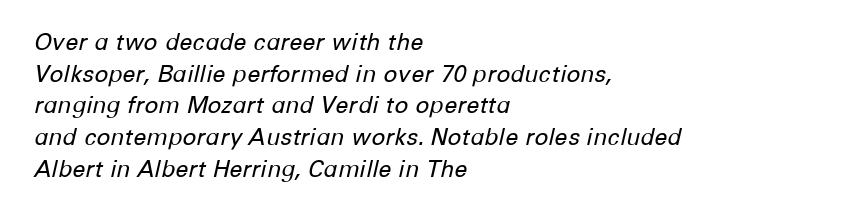
The image shows 23 px text type, italic (leaning right); set left-aligned, normal line spacing (1.38x), normal letter spacing, not underlined.
